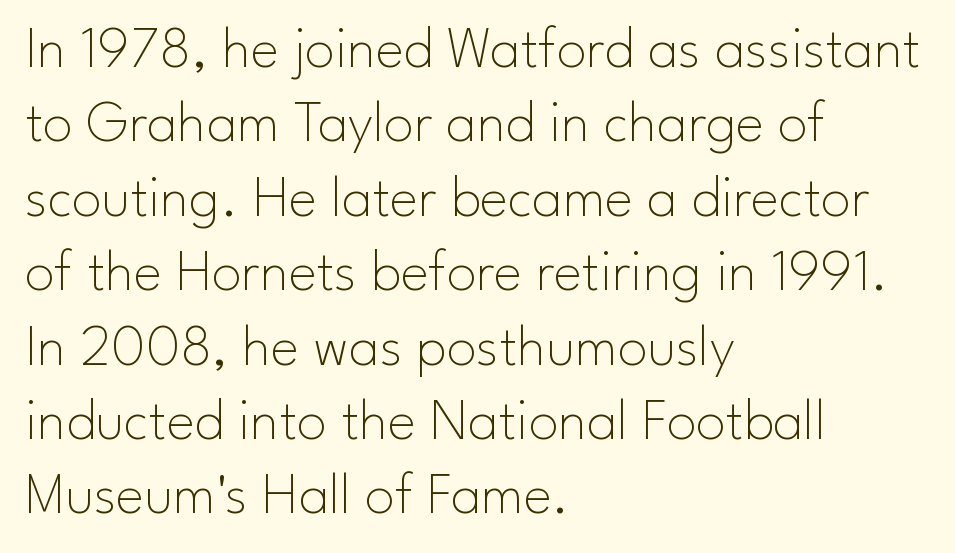
{"serif": "no", "italic": "no", "bold": "no", "weight": "thin", "width": "normal", "stroke_contrast": "low", "x_height": "small", "monospaced": "no", "underline": "no", "align": "left", "line_spacing_ratio": 1.24, "letter_spacing": "normal", "letter_spacing_em": 0.0, "glyph_px": 60}
